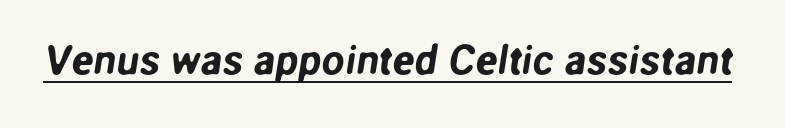
The rendered words wear a rule along their underside. This sample uses plain, unmodified letter spacing. The letters advance in unequal steps, a hallmark of proportional type. What kind of face is this? One without serifs — a sans.
